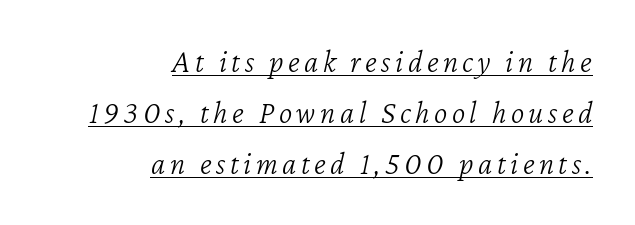
Line ends are locked; line starts wander. Summary of weight: not heavy and not bold. This sample carries an underscore along the baseline area. Each new line begins a customary step beneath the previous one.
